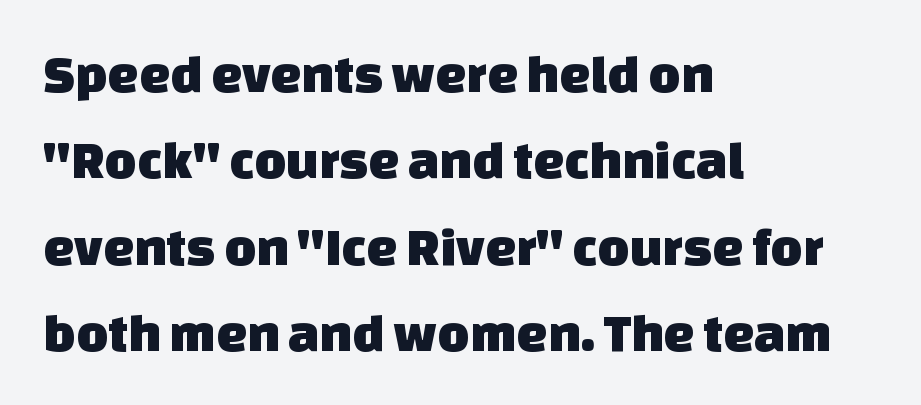
{"serif": "no", "width": "normal", "stroke_contrast": "low", "x_height": "large", "monospaced": "no", "underline": "no", "align": "left", "line_spacing": "normal", "line_spacing_ratio": 1.57, "letter_spacing": "normal", "letter_spacing_em": 0.0, "glyph_px": 55}
